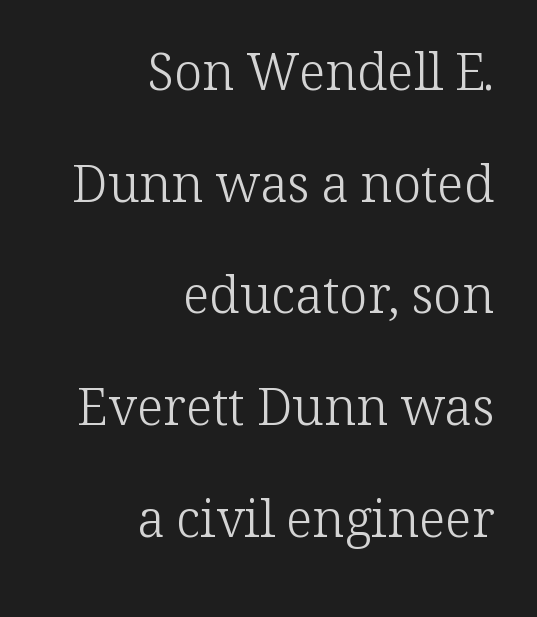
The image shows 51 px light serif type, upright; set right-aligned, loose line spacing (2.19x), normal letter spacing, not underlined; low stroke contrast and a medium x-height.
